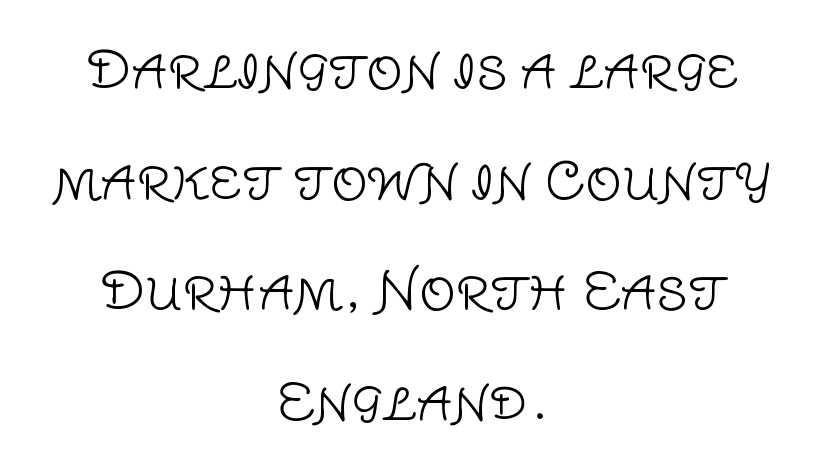
{"serif": "no", "bold": "no", "weight": "light", "width": "normal", "stroke_contrast": "low", "x_height": "large", "monospaced": "no", "underline": "no", "align": "center", "line_spacing": "loose", "line_spacing_ratio": 2.17, "letter_spacing": "normal", "letter_spacing_em": 0.0, "glyph_px": 51}
